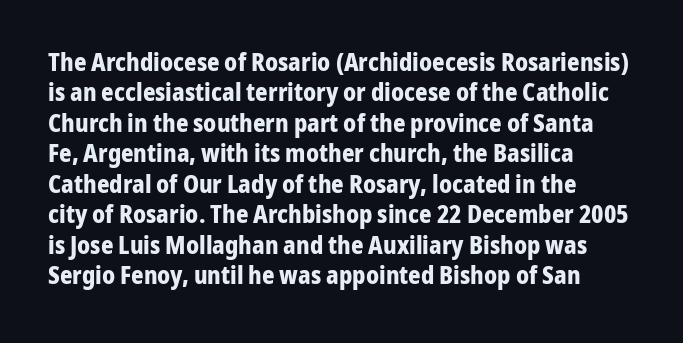
{"italic": "no", "bold": "yes", "underline": "no", "align": "left", "line_spacing": "normal", "line_spacing_ratio": 1.27, "letter_spacing": "normal", "letter_spacing_em": 0.0, "glyph_px": 24}
